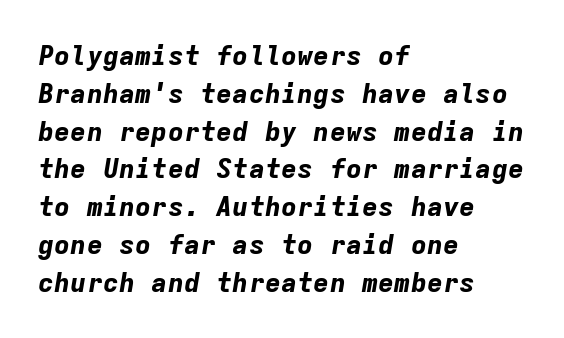
{"italic": "yes", "lean": "right", "slant_degrees": 9, "bold": "yes", "underline": "no", "align": "left", "line_spacing": "normal", "line_spacing_ratio": 1.4, "letter_spacing": "normal", "letter_spacing_em": 0.0, "glyph_px": 27}
